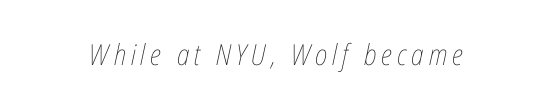
Q: Is the text bold? A: No.
Q: Is the text italic (slanted)? A: Yes, it leans right by about 12 degrees.
Q: Is the text underlined? A: No.
Q: Width (condensed, normal, or wide)? A: Condensed.
Q: Stroke contrast? A: Low.
Q: x-height? A: Medium.
Q: Monospaced? A: No.
